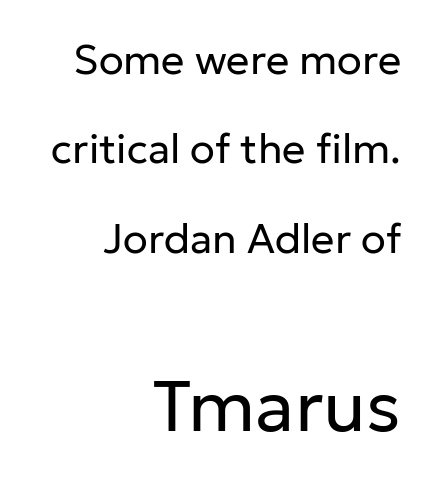
Q: Is the text bold? A: No.
Q: Is the text italic (slanted)? A: No, it is upright.
Q: Is the typeface a serif or a sans-serif typeface? A: Sans-serif.
Q: Is the text underlined? A: No.
Q: How is the paragraph aligned? A: Right-aligned.
Q: Is the spacing between letters normal or unusually wide? A: Normal.
Q: Is the spacing between lines tight, normal or loose? A: Loose.
Q: Which block of text is set in a larger size, the first (top) or the second (bottom)? A: The second (bottom) one.
Q: Width (condensed, normal, or wide)? A: Normal.
Q: Stroke contrast? A: Low.
Q: x-height? A: Medium.
Q: Monospaced? A: No.
